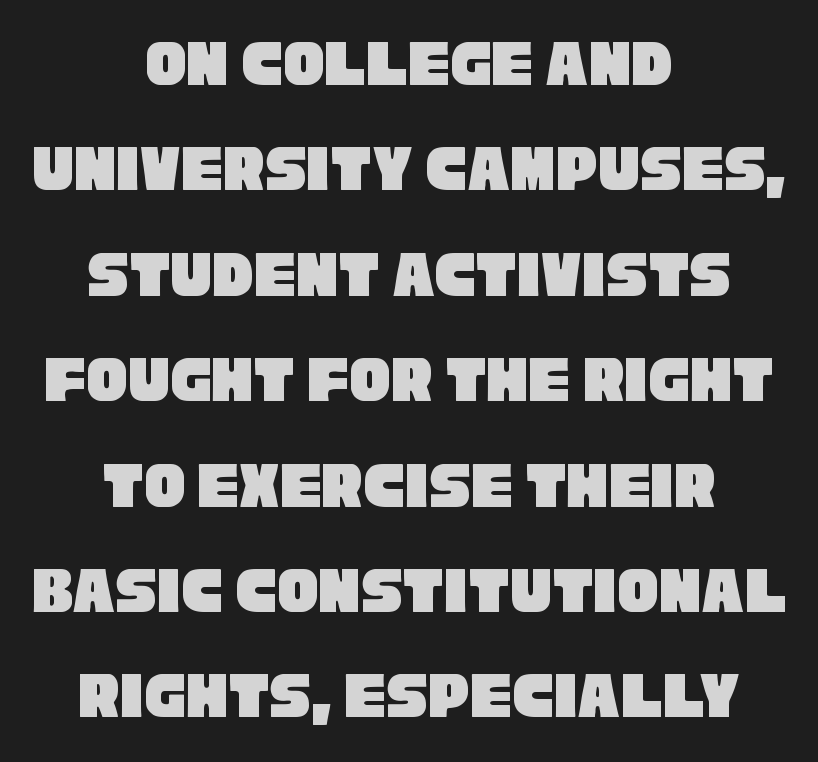
Each letter keeps its own natural width here, so spacing adapts to shape. No feet cap the strokes, marking this as sans-serif type. Is the block centered? Yes — each line is placed symmetrically about the middle. Horizontal bands of white between lines are of average thickness. The line texture is even and compact thanks to regular tracking.
